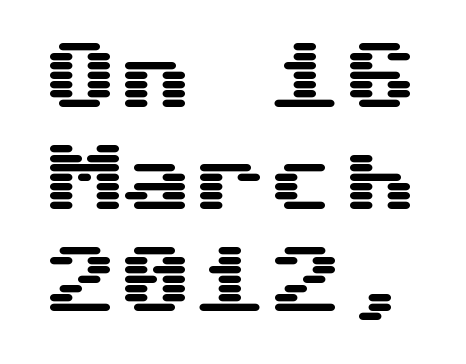
Q: Is the text italic (slanted)? A: No, it is upright.
Q: Is the typeface a serif or a sans-serif typeface? A: Sans-serif.
Q: Is the text underlined? A: No.
Q: Is the spacing between letters normal or unusually wide? A: Normal.
Q: Is the spacing between lines tight, normal or loose? A: Normal.
Q: Width (condensed, normal, or wide)? A: Wide.
Q: Stroke contrast? A: Medium.
Q: x-height? A: Medium.
